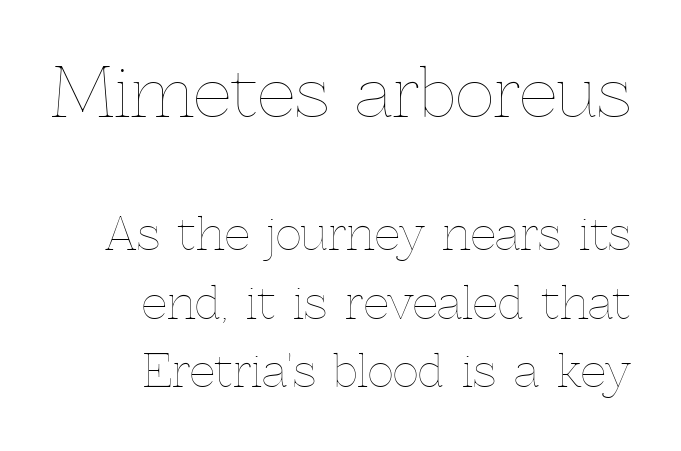
The image shows 67 px thin type, upright; set right-aligned, normal line spacing (1.52x), normal letter spacing, not underlined; the first (top) block is 1.49x larger; a medium x-height.
